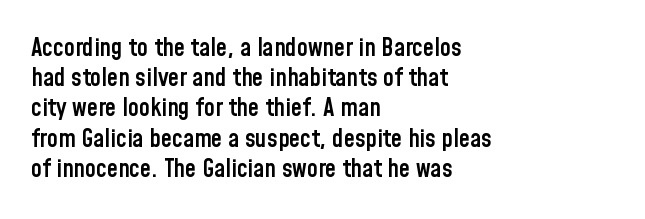
Q: Is the text bold? A: Semi-bold.
Q: Is the text italic (slanted)? A: No, it is upright.
Q: Is the text underlined? A: No.
Q: How is the paragraph aligned? A: Left-aligned.
Q: Is the spacing between letters normal or unusually wide? A: Normal.
